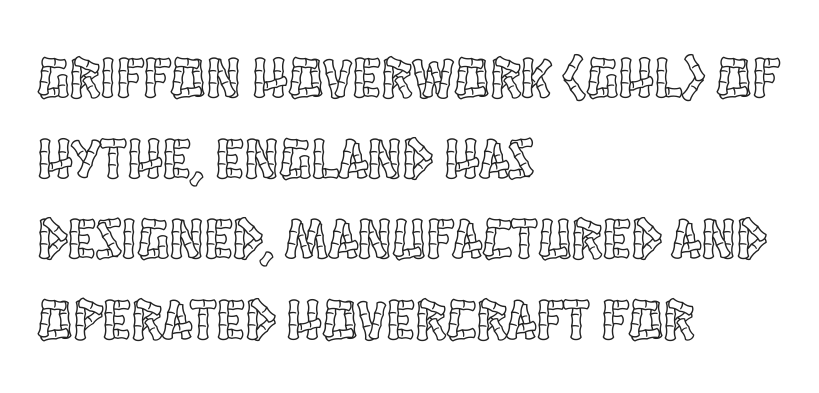
Q: Is the text italic (slanted)? A: No, it is upright.
Q: Is the text underlined? A: No.
Q: How is the paragraph aligned? A: Left-aligned.
Q: Is the spacing between letters normal or unusually wide? A: Normal.
Q: Is the spacing between lines tight, normal or loose? A: Normal.
Q: Width (condensed, normal, or wide)? A: Condensed.
Q: x-height? A: Large.
Q: Monospaced? A: No.
